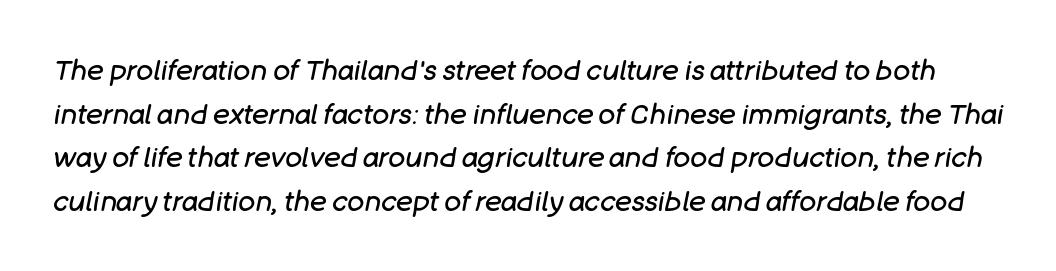
{"italic": "yes", "lean": "right", "slant_degrees": 11, "bold": "no", "weight": "regular", "width": "normal", "stroke_contrast": "low", "x_height": "large", "monospaced": "no", "underline": "no", "line_spacing": "normal", "line_spacing_ratio": 1.56, "letter_spacing": "normal", "letter_spacing_em": 0.0, "glyph_px": 28}
